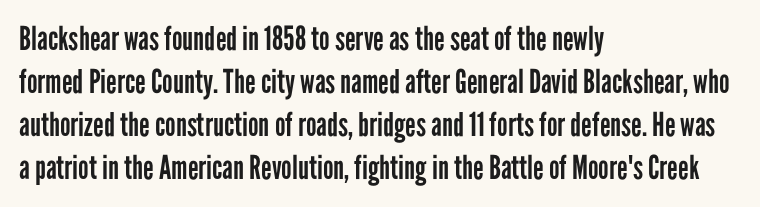
This rendering leaves character spacing at its baseline value. The letters advance in unequal steps, a hallmark of proportional type. The type sits square on the baseline with zero lean. Clear beneath every line of the passage. Letters have the restrained weight of plain body copy at most. Each letter's strokes conclude bluntly, with no projecting serifs.
